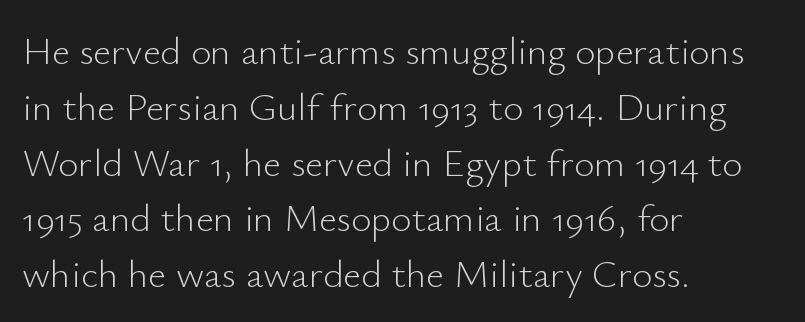
The image shows 39 px light sans-serif type, upright; set left-aligned, normal line spacing (1.43x), normal letter spacing, not underlined; low stroke contrast and a small x-height.
